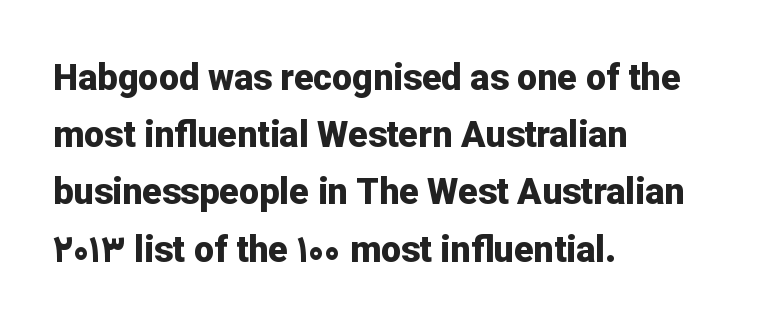
Letterform terminals end flat and unadorned throughout the passage. The axis of the letterforms is exactly vertical. The gap between lines stays unmarked. Horizontal bands of white between lines are of average thickness. A classic flush-left, rag-right setting is used for this passage.
